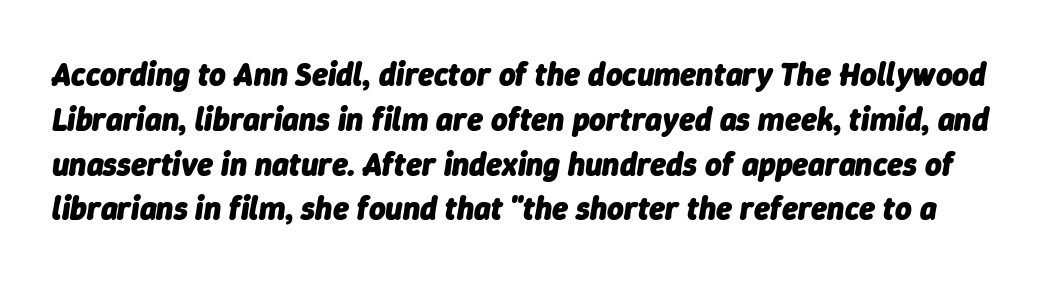
Nobody drew a line under any word here. Is the type slanted? Yes — the strokes lean at a clear angle. Vertically, the passage feels balanced, rows spaced as you'd expect. I'd describe the lettering as bold — thick and assertive. Think of a printed novel: that variable character pitch is what you see here. You could call the tracking neutral — neither tight nor loose.
